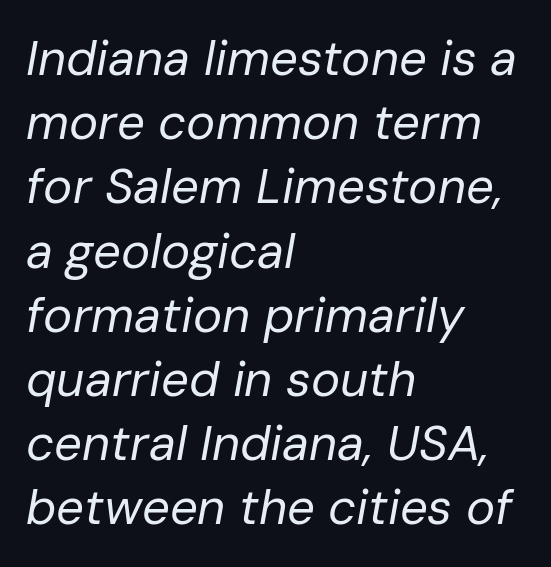
The image shows 49 px regular-weight type, italic (leaning right); set left-aligned, normal line spacing (1.31x), normal letter spacing, not underlined; low stroke contrast and a medium x-height.
